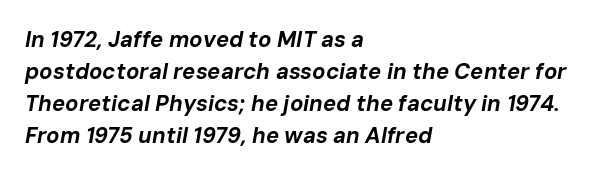
{"italic": "yes", "lean": "right", "slant_degrees": 10, "bold": "yes", "underline": "no", "align": "left", "line_spacing": "normal", "line_spacing_ratio": 1.45, "letter_spacing": "normal", "letter_spacing_em": 0.0, "glyph_px": 22}
